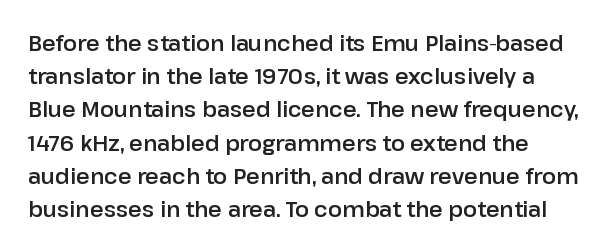
{"italic": "no", "underline": "no", "line_spacing": "normal", "line_spacing_ratio": 1.58, "letter_spacing": "normal", "letter_spacing_em": 0.0, "glyph_px": 21}
